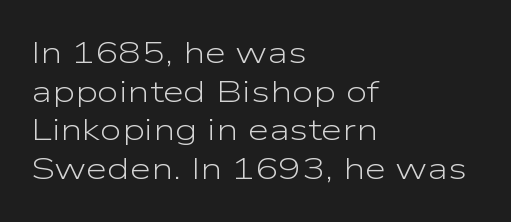
{"serif": "no", "italic": "no", "bold": "no", "weight": "light", "width": "wide", "stroke_contrast": "low", "x_height": "medium", "monospaced": "no", "underline": "no", "align": "left", "line_spacing": "normal", "line_spacing_ratio": 1.25, "letter_spacing": "normal", "letter_spacing_em": 0.0, "glyph_px": 31}
